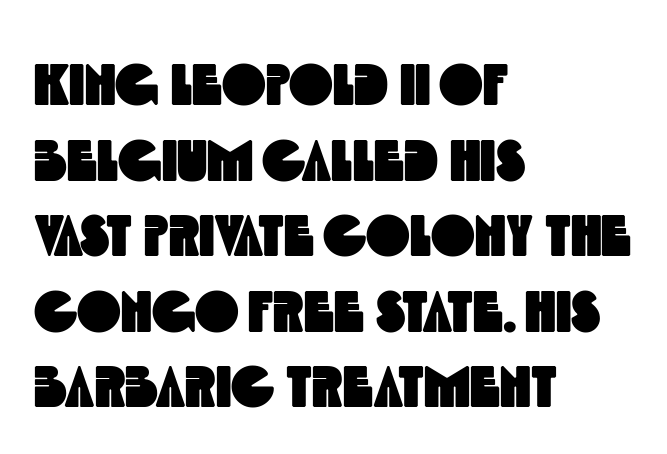
{"serif": "no", "width": "condensed", "x_height": "large", "monospaced": "no", "underline": "no", "align": "left", "line_spacing": "normal", "line_spacing_ratio": 1.28, "letter_spacing": "normal", "letter_spacing_em": 0.0, "glyph_px": 59}
